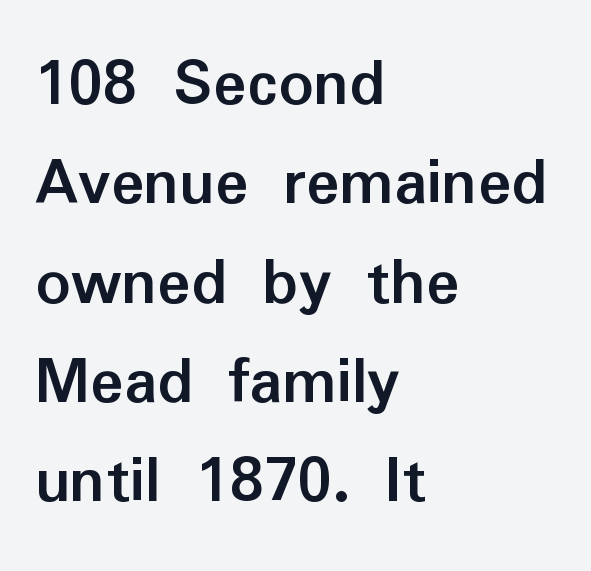
Q: Is the text bold? A: Yes.
Q: Is the text italic (slanted)? A: No, it is upright.
Q: Is the typeface a serif or a sans-serif typeface? A: Sans-serif.
Q: Is the text underlined? A: No.
Q: How is the paragraph aligned? A: Left-aligned.
Q: Is the spacing between letters normal or unusually wide? A: Normal.
Q: Is the spacing between lines tight, normal or loose? A: Normal.
Q: Width (condensed, normal, or wide)? A: Normal.
Q: Stroke contrast? A: Low.
Q: x-height? A: Medium.
Q: Monospaced? A: No.
